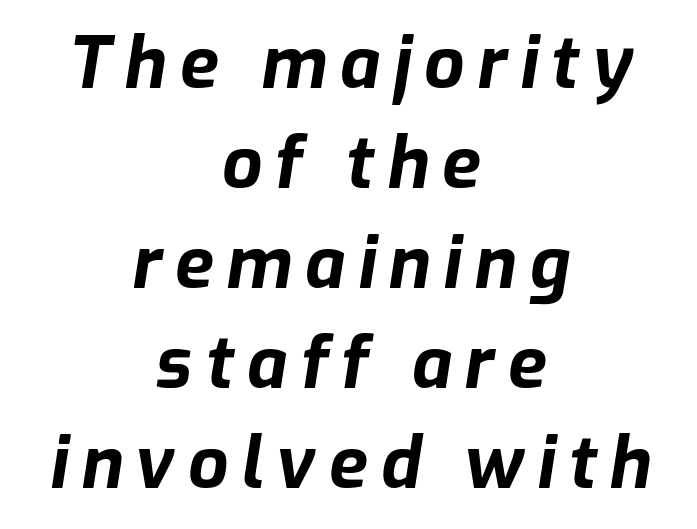
The image shows 71 px bold type, italic (leaning right); set centered, normal line spacing (1.41x), not underlined; low stroke contrast and a medium x-height.
